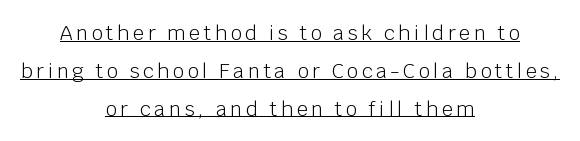
Notice how the stems are strictly vertical — no italics here. Honestly, the underline is the first thing you notice here. Typeset on center — no edge is straight. Summary of weight: not heavy and not bold.
